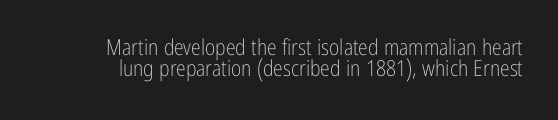
Q: Is the text bold? A: No.
Q: Is the text italic (slanted)? A: No, it is upright.
Q: Is the text underlined? A: No.
Q: Is the spacing between letters normal or unusually wide? A: Normal.
Q: Is the spacing between lines tight, normal or loose? A: Tight.
